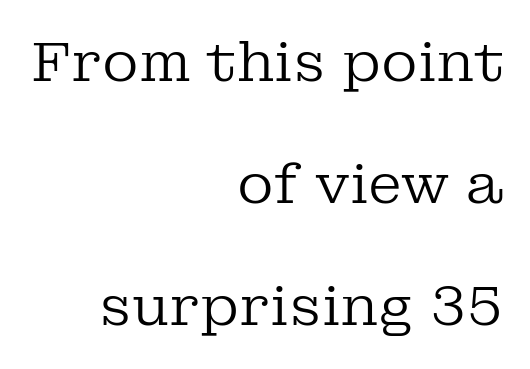
The letters advance in unequal steps, a hallmark of proportional type. The axis of the letterforms is exactly vertical. Regarding leading, the lines here are spaced well apart. The letterforms sit shoulder to shoulder at normal distance.
